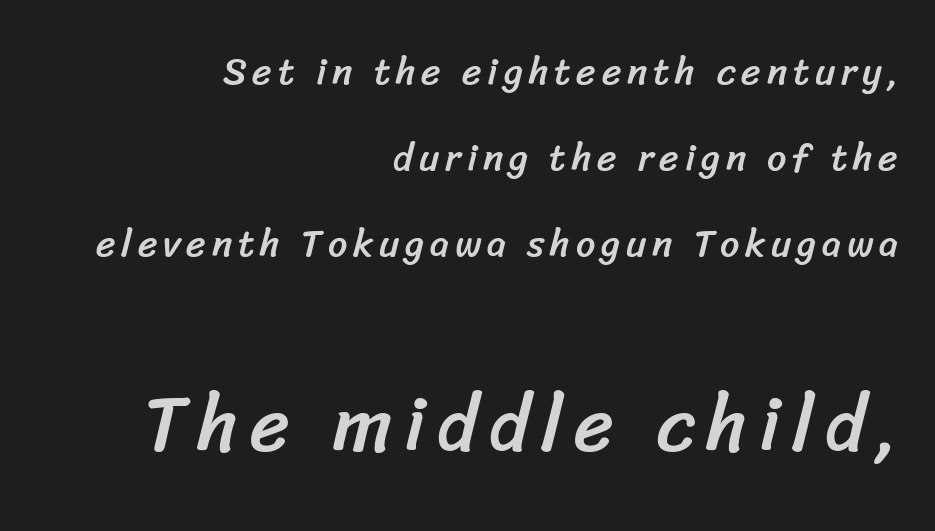
Nobody drew a line under any word here. Character size in the trailing block exceeds that of the leading block. Horizontally, the lines are justified to the trailing edge only. Is this a sans? Yes — the strokes have no serifs. Widely set lines give the paragraph a tall, airy silhouette. Proportional: the letters do not fall into vertical columns.
